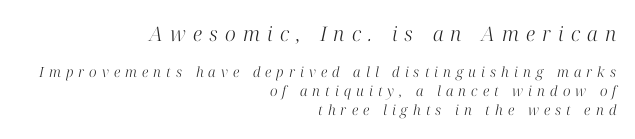
{"italic": "yes", "lean": "right", "slant_degrees": 12, "bold": "no", "underline": "no", "align": "right", "line_spacing": "normal", "line_spacing_ratio": 1.35, "letter_spacing": "wide", "letter_spacing_em": 0.36, "larger_block": "first", "size_ratio": 1.43, "glyph_px": 20}
